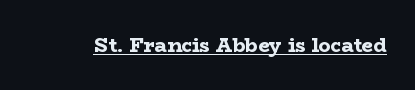
Q: Is the text bold? A: Yes.
Q: Is the text italic (slanted)? A: No, it is upright.
Q: Is the text underlined? A: Yes.
Q: Is the spacing between letters normal or unusually wide? A: Normal.
